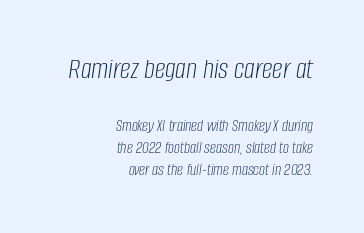
The image shows 30 px light, condensed type, italic (leaning right); set right-aligned, normal line spacing (1.32x), normal letter spacing, not underlined; the first (top) block is 1.76x larger; low stroke contrast and a large x-height.
